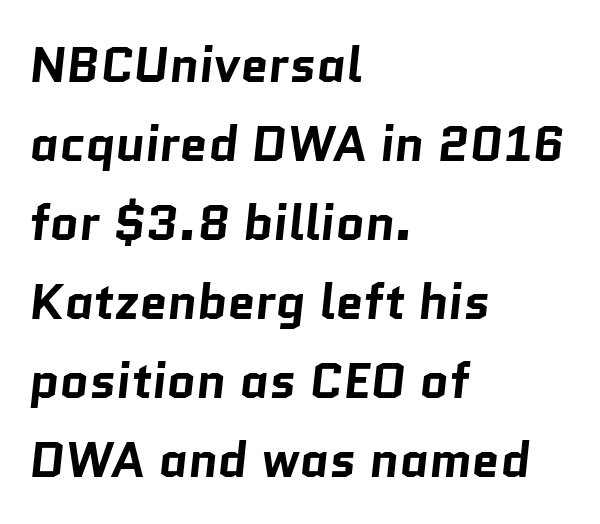
The text was rendered using a sans face with plain stroke endings. Typeset ragged right — the left edge is the straight one. Leading matches the norm, producing a regular column. Heft: maximum for text — a bold. Inter-character spacing is left at the font's built-in metrics. Think of a printed novel: that variable character pitch is what you see here.
